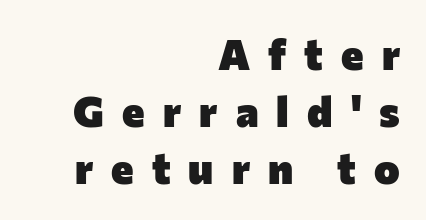
{"serif": "no", "italic": "no", "bold": "yes", "weight": "heavy", "width": "normal", "stroke_contrast": "low", "x_height": "medium", "monospaced": "no", "underline": "no", "align": "right", "line_spacing": "normal", "line_spacing_ratio": 1.33, "letter_spacing": "wide", "letter_spacing_em": 0.42, "glyph_px": 43}
